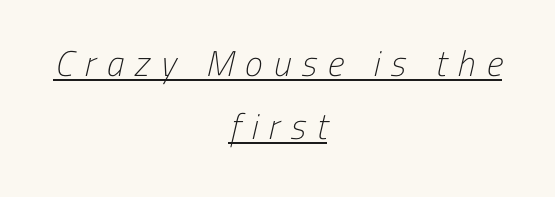
The image shows 36 px light, condensed sans-serif type; set centered, line spacing 1.75x, unusually wide letter spacing (+0.3 em), underlined; low stroke contrast and a medium x-height.
